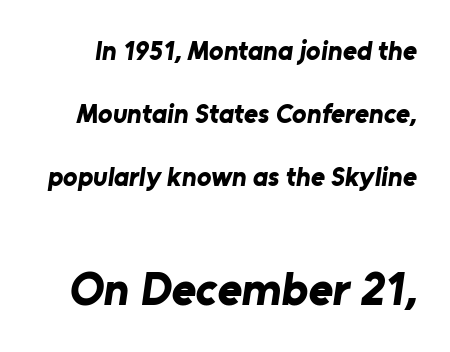
Q: Is the text bold? A: Yes.
Q: Is the typeface a serif or a sans-serif typeface? A: Sans-serif.
Q: Is the text underlined? A: No.
Q: Is the spacing between letters normal or unusually wide? A: Normal.
Q: Is the spacing between lines tight, normal or loose? A: Loose.
Q: Which block of text is set in a larger size, the first (top) or the second (bottom)? A: The second (bottom) one.
Q: Width (condensed, normal, or wide)? A: Normal.
Q: Stroke contrast? A: Low.
Q: x-height? A: Medium.
Q: Monospaced? A: No.
